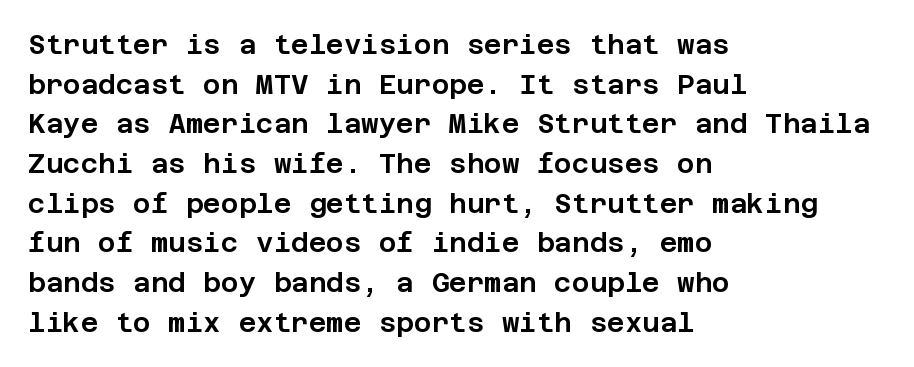
Q: Is the text italic (slanted)? A: No, it is upright.
Q: Is the text underlined? A: No.
Q: How is the paragraph aligned? A: Left-aligned.
Q: Is the spacing between letters normal or unusually wide? A: Normal.
Q: Is the spacing between lines tight, normal or loose? A: Normal.
